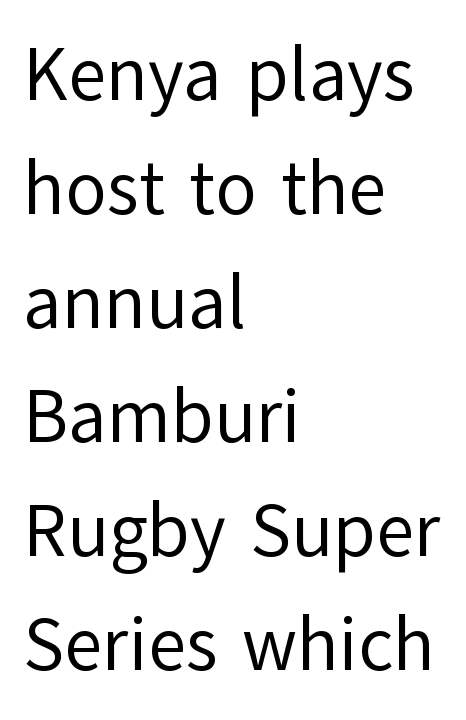
{"serif": "no", "italic": "no", "bold": "no", "weight": "regular", "width": "normal", "stroke_contrast": "low", "x_height": "medium", "monospaced": "no", "underline": "no", "align": "left", "line_spacing": "normal", "line_spacing_ratio": 1.52, "letter_spacing": "normal", "letter_spacing_em": 0.0, "glyph_px": 75}
